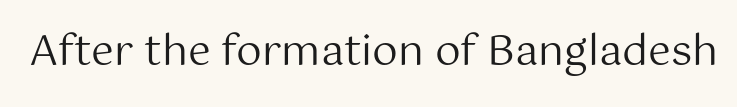
{"serif": "no", "italic": "no", "bold": "no", "weight": "regular", "width": "normal", "stroke_contrast": "medium", "x_height": "medium", "monospaced": "no", "underline": "no", "letter_spacing": "normal", "letter_spacing_em": 0.0, "glyph_px": 41}
